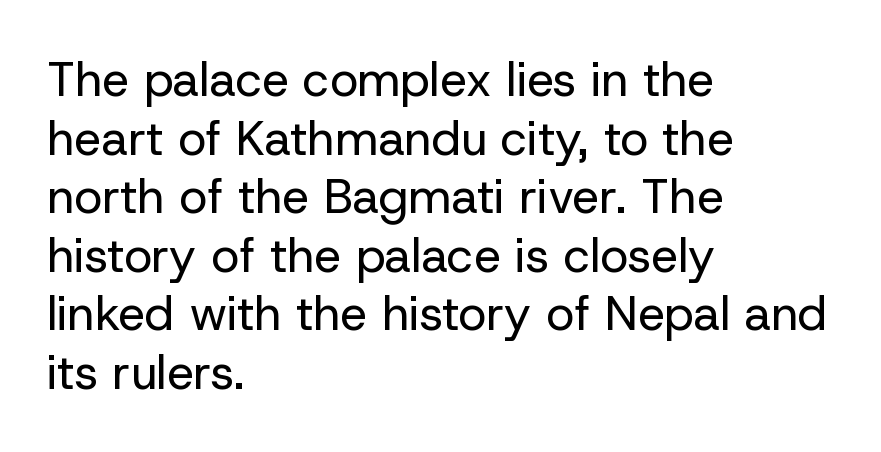
The image shows 48 px regular-weight sans-serif type, upright; set left-aligned, line spacing 1.22x, normal letter spacing, not underlined; low stroke contrast and a medium x-height.
